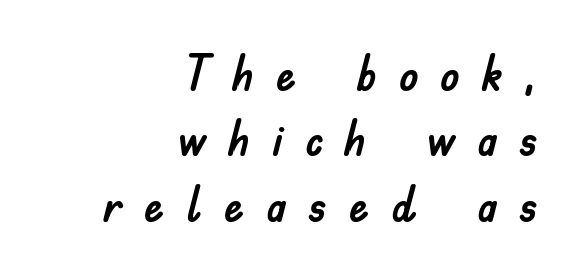
The passage shown is not underscored anywhere. Leftover space on each line is placed entirely before the opening word. Each letter keeps its own natural width here, so spacing adapts to shape. Compared with typical paragraphs, the rows here are spaced about the same.
